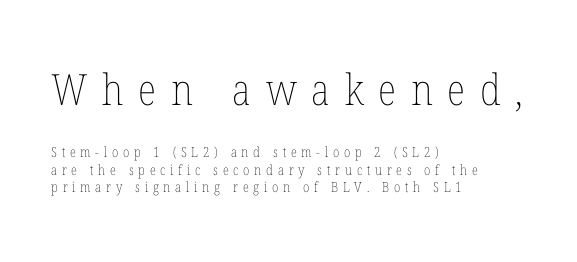
{"italic": "no", "bold": "no", "weight": "thin", "width": "condensed", "stroke_contrast": "low", "x_height": "medium", "monospaced": "no", "underline": "no", "align": "left", "line_spacing": "normal", "line_spacing_ratio": 1.25, "letter_spacing": "wide", "letter_spacing_em": 0.34, "larger_block": "first", "size_ratio": 3.07, "glyph_px": 43}
